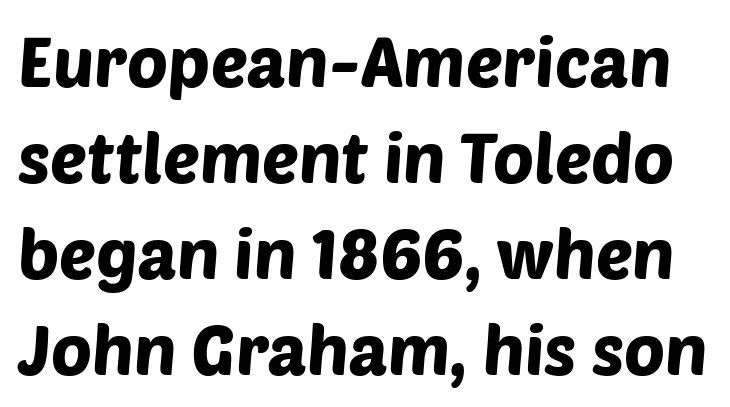
The image shows 69 px sans-serif type; set normal line spacing (1.39x), normal letter spacing, not underlined; low stroke contrast and a large x-height.
